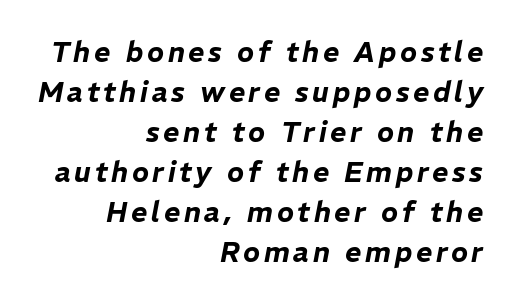
The letters advance in unequal steps, a hallmark of proportional type. Quick note: underline off. Summary of vertical rhythm: regular, with standard interline spacing. The typography opts for an oblique posture over an upright one. Alignment: flush right.
